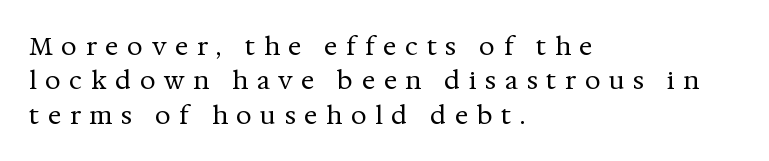
Vertical strokes here are truly vertical. Bold? No — there's no thickening of the strokes. The vertical gap from one line to the next is medium. Check the space under the baseline: it is left empty.
